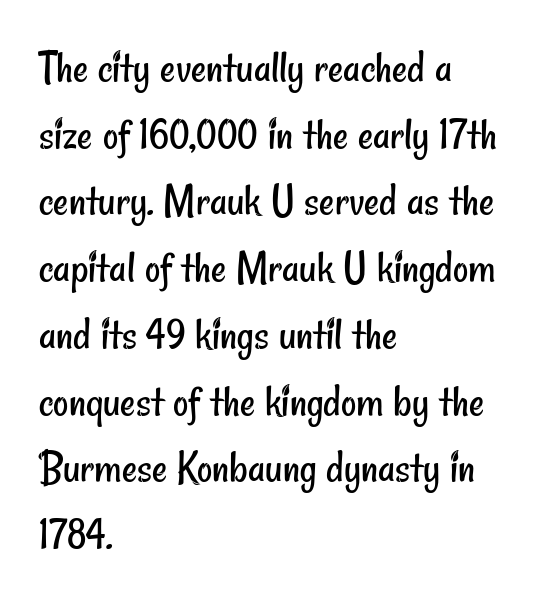
The designer went with a sans here, leaving each stem footless. Each letter keeps its own natural width here, so spacing adapts to shape. No word sits above an underline. These glyphs show unthickened strokes, regular width or finer. Alignment: flush left. Quick note: interline space is typical.
